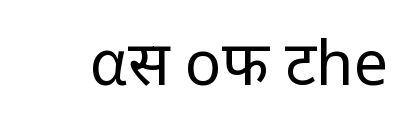
Spacing between characters is what you'd get straight out of the box. Nothing sits at the stroke ends, so this counts as sans-serif. Ascenders rise straight up at ninety degrees. The passage shown is not underscored anywhere. Summary of weight: not heavy and not bold. Proportional: the letters do not fall into vertical columns.
